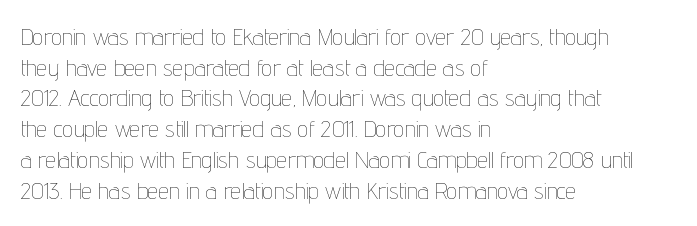
The image shows 24 px text type, upright; set left-aligned, normal line spacing (1.28x), normal letter spacing, not underlined.
